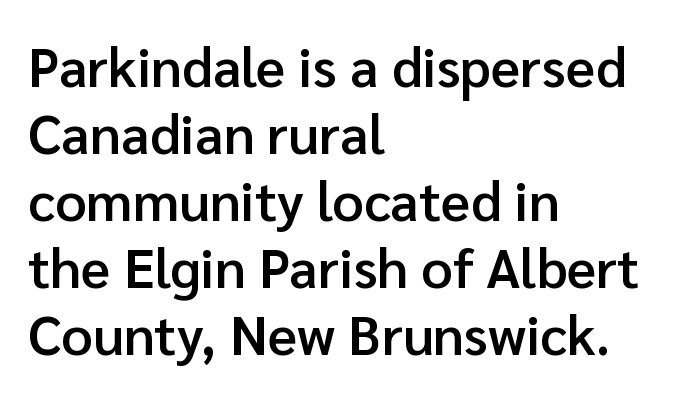
The image shows 55 px semibold sans-serif type, upright; set left-aligned, line spacing 1.22x, normal letter spacing, not underlined; low stroke contrast and a medium x-height.
